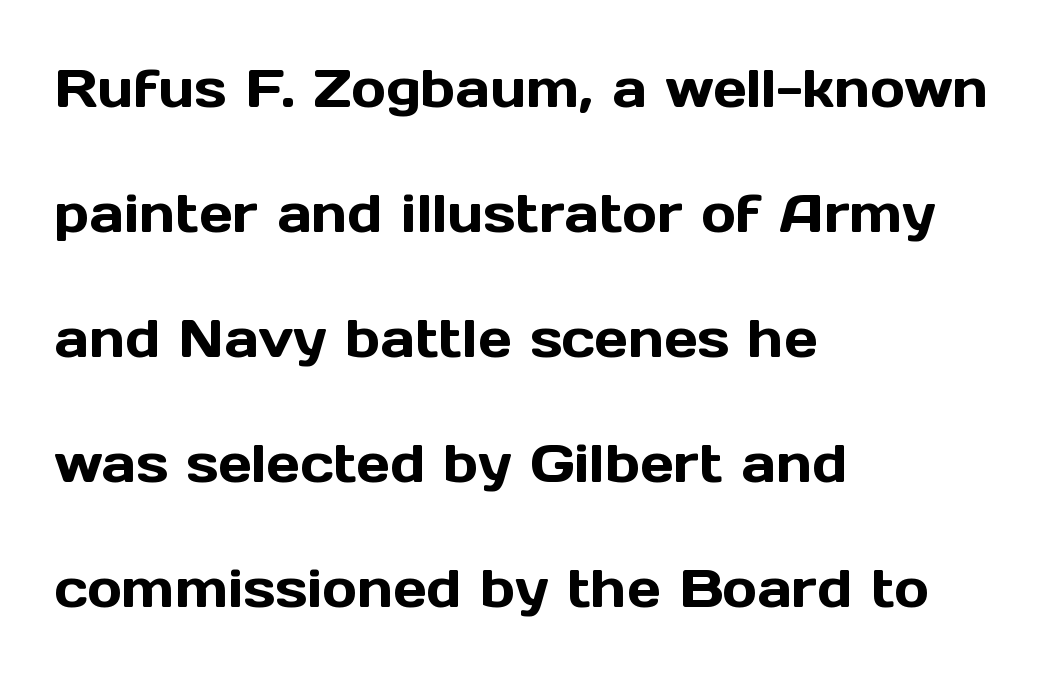
The image shows 53 px sans-serif type, upright; set left-aligned, loose line spacing (2.36x), normal letter spacing, not underlined; a medium x-height.
